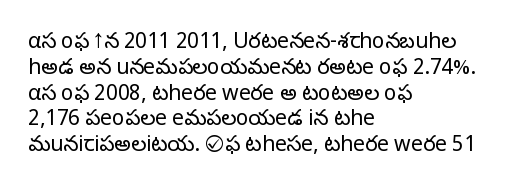
Visually the block forms a straight wall on the left and a jagged coastline on the right. This sample uses plain, unmodified letter spacing. The face looks like a standard text weight, possibly lighter. Check under the words: just untouched page. Does the lettering tilt? It doesn't — this is upright.
